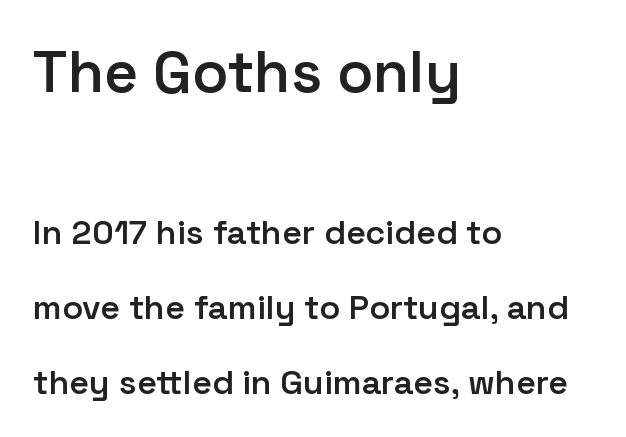
You could call the tracking neutral — neither tight nor loose. The passage shown is typed in a proportional face where columns would drift. In terms of letterform style, serifs are entirely absent. On the weight axis this lands at semibold, roughly 600. This is the regular roman posture of the typeface.
